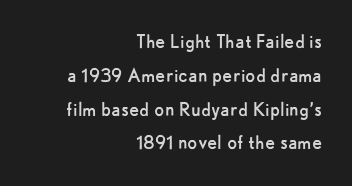
The image shows 23 px text type, upright; set right-aligned, normal line spacing (1.47x), normal letter spacing, not underlined.
